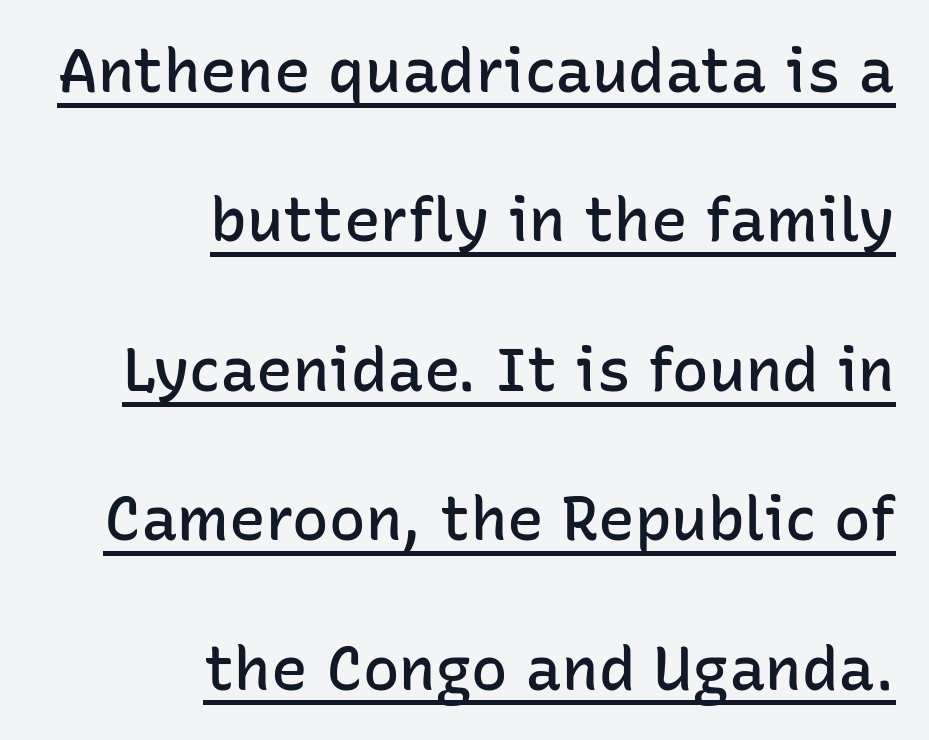
{"serif": "no", "italic": "no", "bold": "semi", "weight": "semibold", "width": "normal", "stroke_contrast": "low", "x_height": "medium", "monospaced": "no", "underline": "yes", "align": "right", "line_spacing": "loose", "line_spacing_ratio": 2.45, "letter_spacing": "normal", "letter_spacing_em": 0.0, "glyph_px": 61}
